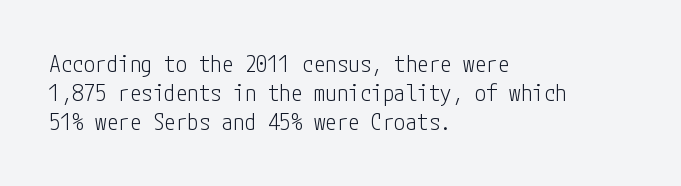
Q: Is the text bold? A: No.
Q: Is the text italic (slanted)? A: No, it is upright.
Q: Is the text underlined? A: No.
Q: How is the paragraph aligned? A: Left-aligned.
Q: Is the spacing between letters normal or unusually wide? A: Normal.
Q: Is the spacing between lines tight, normal or loose? A: Normal.
